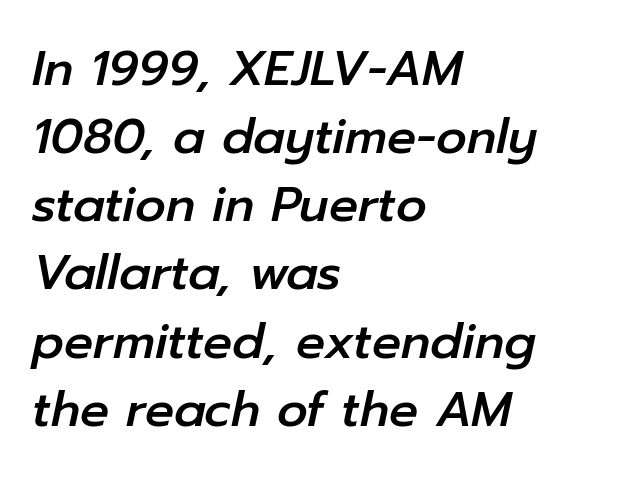
{"italic": "yes", "lean": "right", "slant_degrees": 12, "width": "normal", "stroke_contrast": "low", "x_height": "medium", "monospaced": "no", "underline": "no", "align": "left", "line_spacing": "normal", "line_spacing_ratio": 1.42, "letter_spacing": "normal", "letter_spacing_em": 0.0, "glyph_px": 48}
